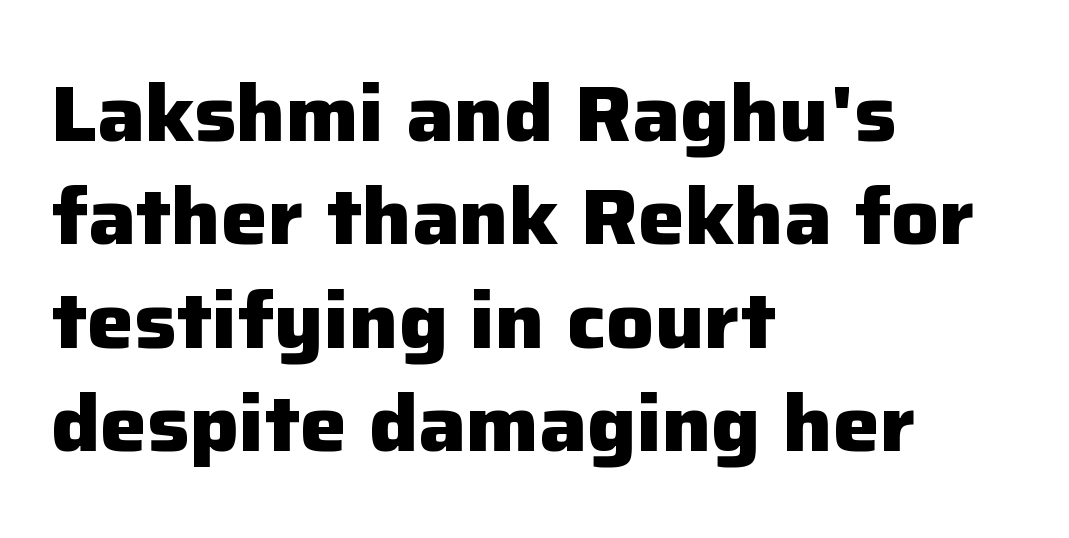
Unlike italic type, these characters show no tilt at all. Any mark beneath the type? The region is blank. Is the type bold? Yes — the strokes are clearly thick and heavy. In terms of letterform style, serifs are entirely absent.
